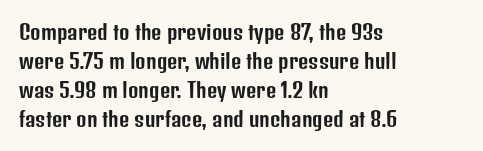
The image shows 20 px text type, upright; set left-aligned, normal line spacing (1.45x), normal letter spacing, not underlined.
